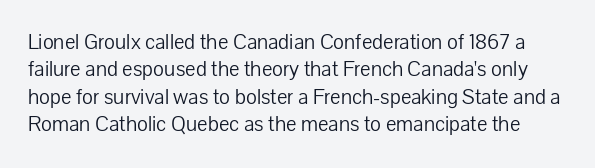
The image shows 22 px text type, upright; set normal line spacing (1.25x), normal letter spacing, not underlined.
